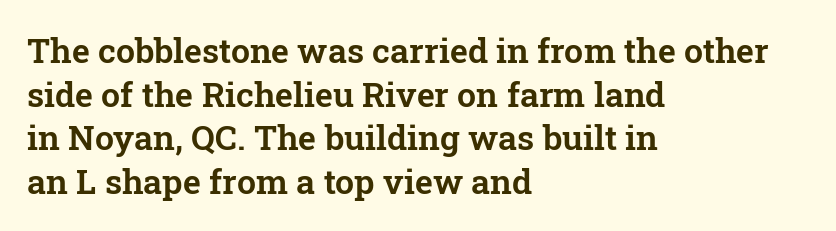
The image shows 34 px serif type, upright; set left-aligned, normal line spacing (1.28x), normal letter spacing, not underlined; low stroke contrast and a medium x-height.
